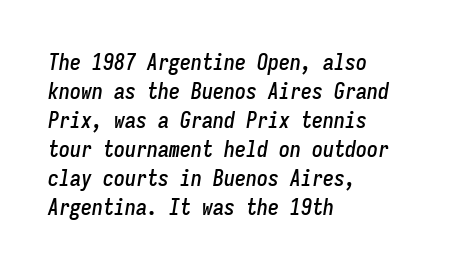
Nobody touched the tracking dial on this one. Type without underlining. Notice how descenders clear the ascenders below comfortably — that's standard leading. Notice how the passage keeps a crisp vertical edge on the left only. Does the lettering tilt? It does — this is italic.
